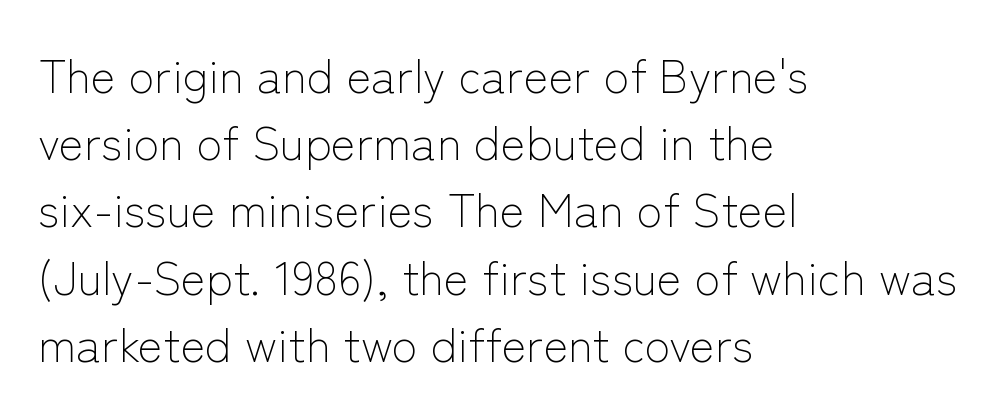
Q: Is the text bold? A: No.
Q: Is the text italic (slanted)? A: No, it is upright.
Q: Is the typeface a serif or a sans-serif typeface? A: Sans-serif.
Q: Is the text underlined? A: No.
Q: How is the paragraph aligned? A: Left-aligned.
Q: Is the spacing between letters normal or unusually wide? A: Normal.
Q: Is the spacing between lines tight, normal or loose? A: Normal.
Q: Width (condensed, normal, or wide)? A: Normal.
Q: Stroke contrast? A: Low.
Q: x-height? A: Medium.
Q: Monospaced? A: No.
